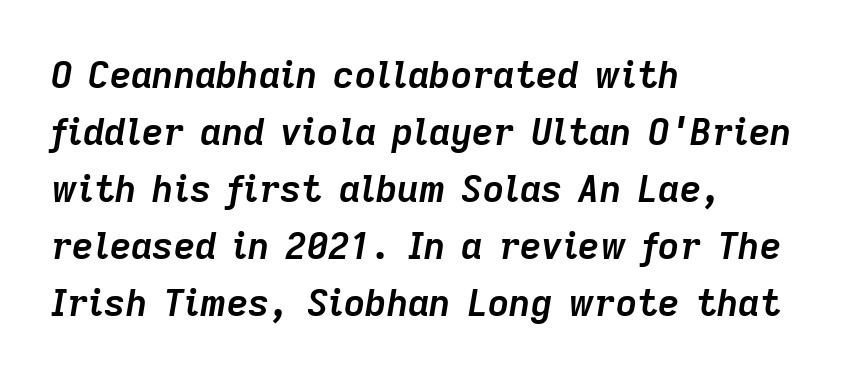
Q: Is the text bold? A: Yes.
Q: Is the text italic (slanted)? A: Yes, it leans right by about 9 degrees.
Q: Is the text underlined? A: No.
Q: How is the paragraph aligned? A: Left-aligned.
Q: Is the spacing between letters normal or unusually wide? A: Normal.
Q: Is the spacing between lines tight, normal or loose? A: Normal.
Q: Width (condensed, normal, or wide)? A: Normal.
Q: Stroke contrast? A: Low.
Q: x-height? A: Medium.
Q: Monospaced? A: No.
